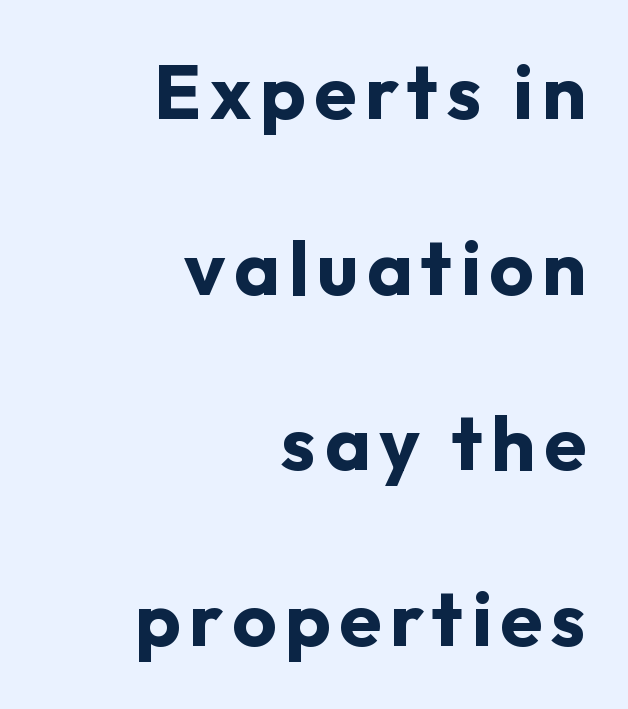
{"serif": "no", "italic": "no", "bold": "yes", "weight": "bold", "width": "normal", "stroke_contrast": "low", "x_height": "medium", "monospaced": "no", "underline": "no", "align": "right", "line_spacing": "loose", "line_spacing_ratio": 2.28, "glyph_px": 77}
